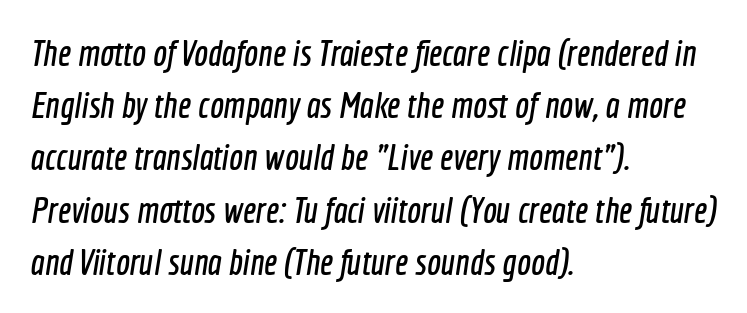
The image shows 37 px condensed sans-serif type; set left-aligned, normal line spacing (1.41x), normal letter spacing, not underlined; a medium x-height.
